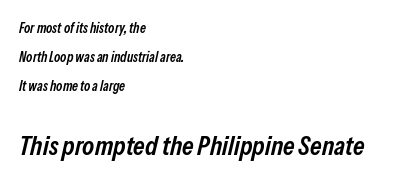
Q: Is the text bold? A: Semi-bold.
Q: Is the text italic (slanted)? A: Yes, it leans right by about 13 degrees.
Q: Is the text underlined? A: No.
Q: How is the paragraph aligned? A: Left-aligned.
Q: Is the spacing between letters normal or unusually wide? A: Normal.
Q: Is the spacing between lines tight, normal or loose? A: Loose.
Q: Which block of text is set in a larger size, the first (top) or the second (bottom)? A: The second (bottom) one.
